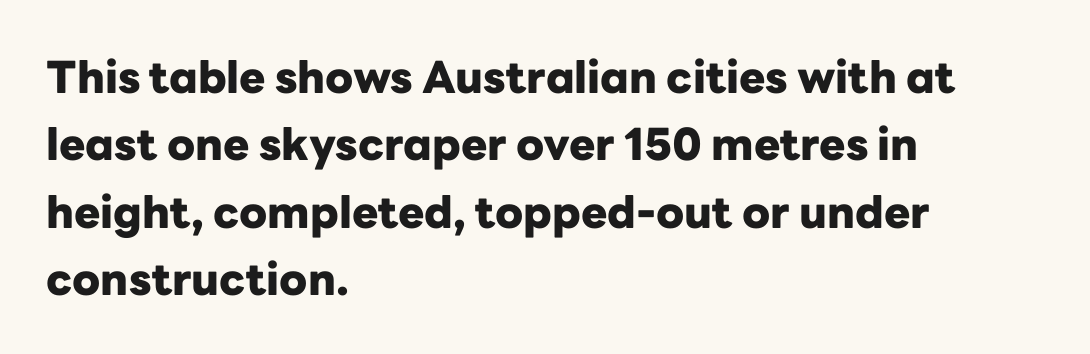
Q: Is the text bold? A: Yes.
Q: Is the text italic (slanted)? A: No, it is upright.
Q: Is the typeface a serif or a sans-serif typeface? A: Sans-serif.
Q: Is the text underlined? A: No.
Q: How is the paragraph aligned? A: Left-aligned.
Q: Is the spacing between letters normal or unusually wide? A: Normal.
Q: Is the spacing between lines tight, normal or loose? A: Normal.
Q: Width (condensed, normal, or wide)? A: Normal.
Q: Stroke contrast? A: Low.
Q: x-height? A: Medium.
Q: Monospaced? A: No.
